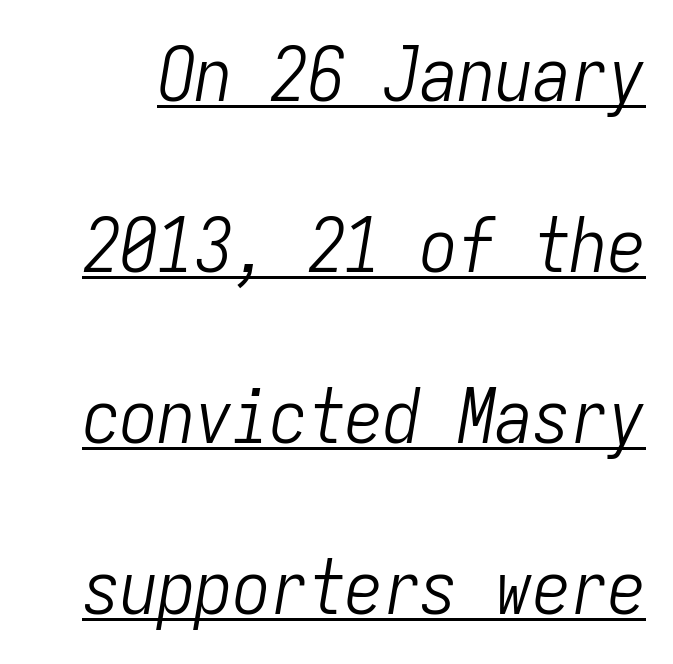
{"italic": "yes", "lean": "right", "slant_degrees": 9, "bold": "no", "weight": "light", "width": "condensed", "stroke_contrast": "low", "x_height": "medium", "monospaced": "yes", "underline": "yes", "line_spacing": "loose", "line_spacing_ratio": 2.28, "letter_spacing": "normal", "letter_spacing_em": 0.0, "glyph_px": 75}
